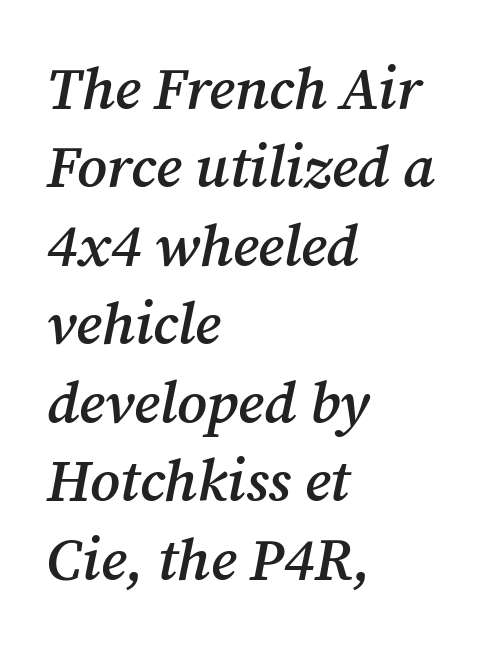
Q: Is the text bold? A: Semi-bold.
Q: Is the text italic (slanted)? A: Yes, it leans right by about 12 degrees.
Q: Is the typeface a serif or a sans-serif typeface? A: Serif.
Q: Is the text underlined? A: No.
Q: How is the paragraph aligned? A: Left-aligned.
Q: Is the spacing between letters normal or unusually wide? A: Normal.
Q: Is the spacing between lines tight, normal or loose? A: Normal.
Q: Width (condensed, normal, or wide)? A: Normal.
Q: Stroke contrast? A: Medium.
Q: x-height? A: Medium.
Q: Monospaced? A: No.
